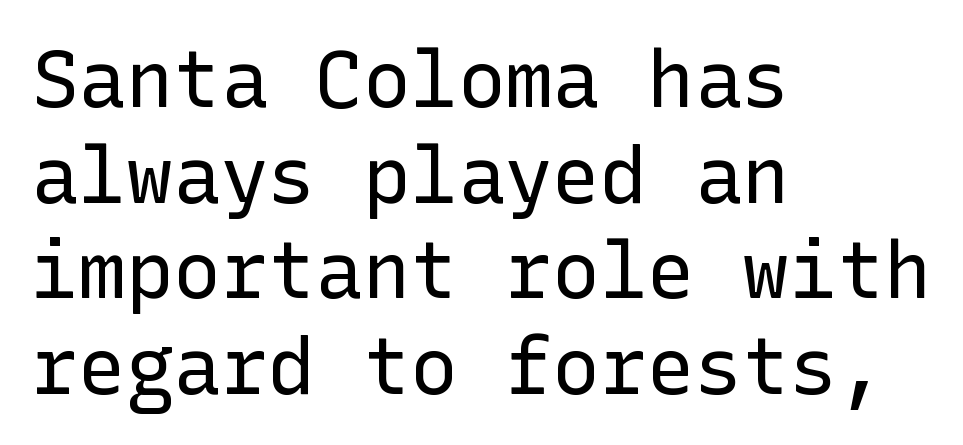
{"serif": "no", "italic": "no", "bold": "no", "weight": "regular", "width": "normal", "stroke_contrast": "low", "x_height": "medium", "underline": "no", "align": "left", "line_spacing_ratio": 1.21, "letter_spacing": "normal", "letter_spacing_em": 0.0, "glyph_px": 79}
